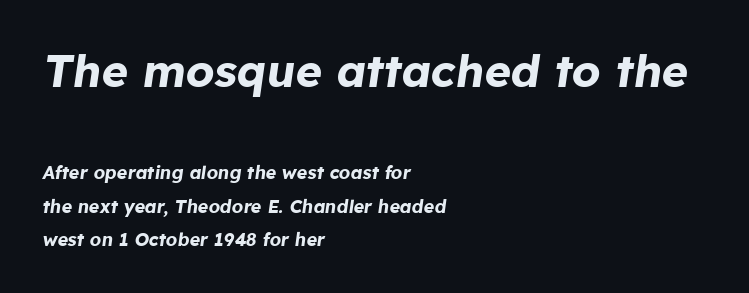
Q: Is the text bold? A: Yes.
Q: Is the text italic (slanted)? A: Yes, it leans right by about 8 degrees.
Q: Is the text underlined? A: No.
Q: How is the paragraph aligned? A: Left-aligned.
Q: Is the spacing between letters normal or unusually wide? A: Normal.
Q: Which block of text is set in a larger size, the first (top) or the second (bottom)? A: The first (top) one.
Q: Width (condensed, normal, or wide)? A: Normal.
Q: Stroke contrast? A: Low.
Q: x-height? A: Medium.
Q: Monospaced? A: No.
